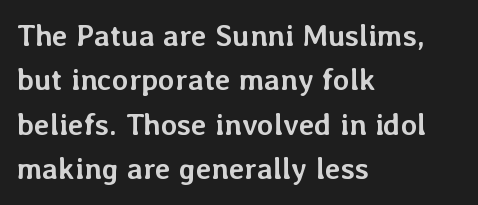
The image shows 30 px semibold type, upright; set left-aligned, normal line spacing (1.48x), normal letter spacing, not underlined; low stroke contrast and a medium x-height.
